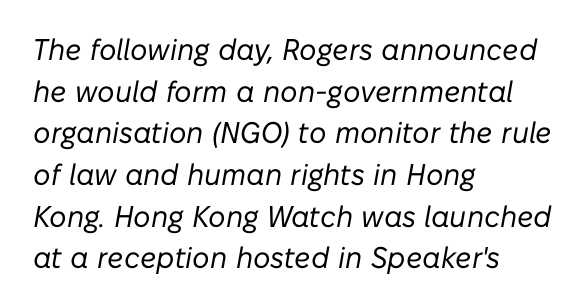
The image shows 30 px regular-weight type, italic (leaning right); set left-aligned, normal line spacing (1.39x), normal letter spacing, not underlined; low stroke contrast and a medium x-height.
